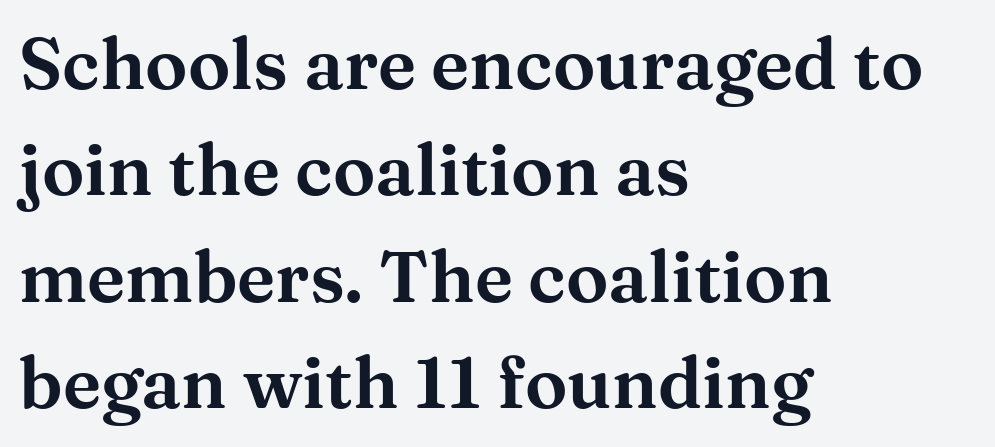
The image shows 71 px wide serif type, upright; set left-aligned, normal line spacing (1.5x), normal letter spacing, not underlined; medium stroke contrast and a medium x-height.
